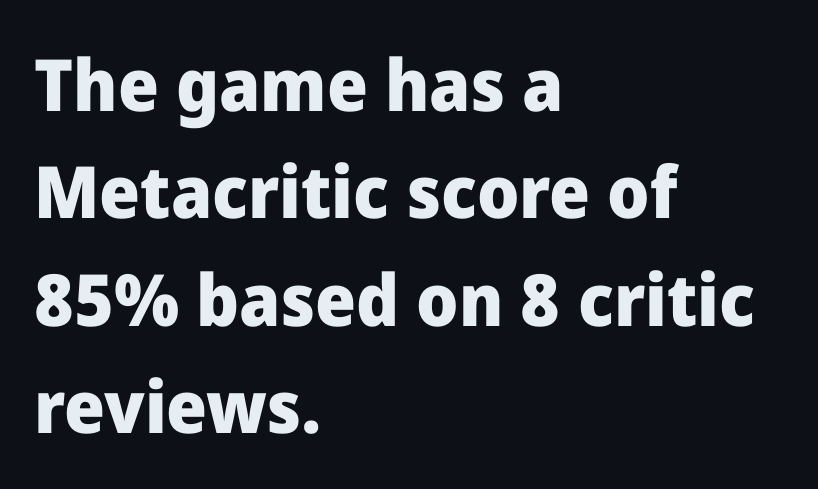
Notice how descenders clear the ascenders below comfortably — that's standard leading. This sample uses a sans-serif face. The space beneath each line is pristine and unruled. Honestly, the letter spacing is just normal — you wouldn't notice it. A typesetter would call this proportional, since set widths differ per character.
